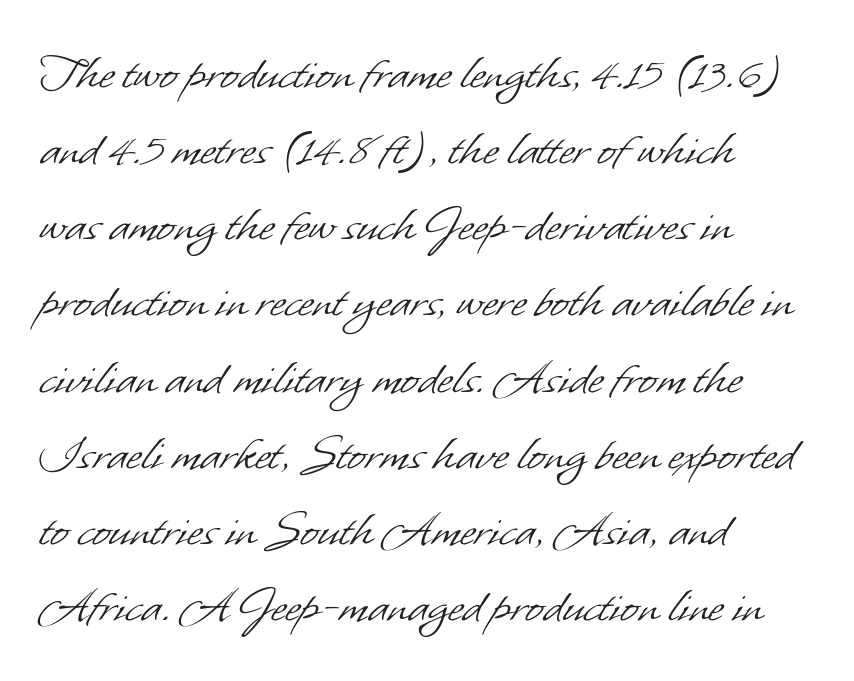
Q: Is the text bold? A: No.
Q: Is the typeface a serif or a sans-serif typeface? A: Sans-serif.
Q: Is the text underlined? A: No.
Q: How is the paragraph aligned? A: Left-aligned.
Q: Is the spacing between letters normal or unusually wide? A: Normal.
Q: Is the spacing between lines tight, normal or loose? A: Normal.
Q: Width (condensed, normal, or wide)? A: Normal.
Q: Stroke contrast? A: Low.
Q: x-height? A: Small.
Q: Monospaced? A: No.
